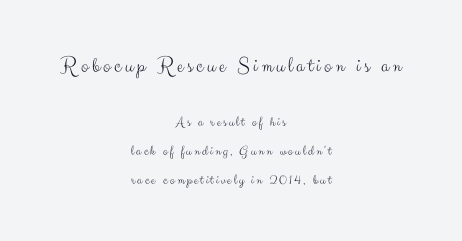
{"bold": "no", "underline": "no", "align": "center", "line_spacing": "loose", "line_spacing_ratio": 2.04, "larger_block": "first", "size_ratio": 1.57, "glyph_px": 22}
